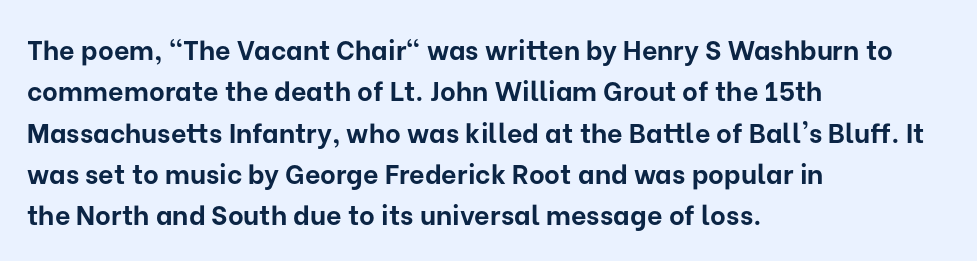
This block has exactly the height ordinary leading produces. The letterforms sit shoulder to shoulder at normal distance. On the weight axis this lands at bold, roughly 700. Line beginnings align vertically; line endings do not. A roman cut, with each character standing at attention.
